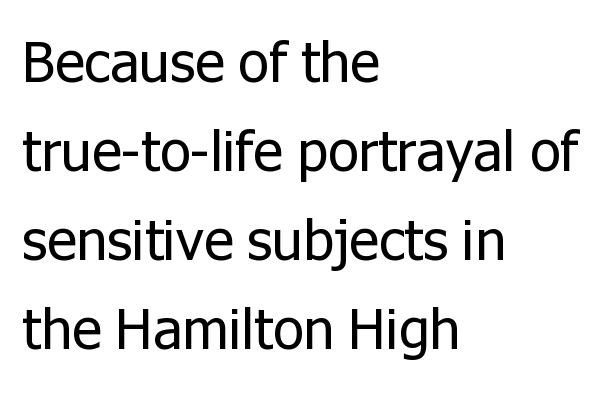
Q: Is the text bold? A: No.
Q: Is the text italic (slanted)? A: No, it is upright.
Q: Is the typeface a serif or a sans-serif typeface? A: Sans-serif.
Q: Is the text underlined? A: No.
Q: How is the paragraph aligned? A: Left-aligned.
Q: Is the spacing between letters normal or unusually wide? A: Normal.
Q: Is the spacing between lines tight, normal or loose? A: Normal.
Q: Width (condensed, normal, or wide)? A: Normal.
Q: Stroke contrast? A: Low.
Q: x-height? A: Medium.
Q: Monospaced? A: No.
